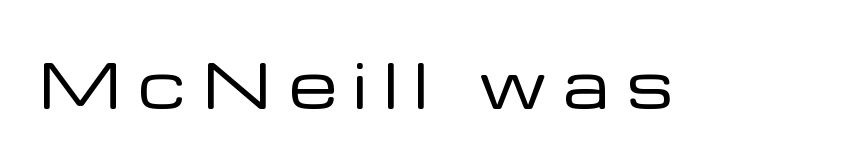
Is there any slant? The stems are plumb. What kind of face is this? One without serifs — a sans. Nobody drew a line under any word here. Proportional: the letters do not fall into vertical columns. These lines have a slow, spaced-out rhythm from letter to letter.
